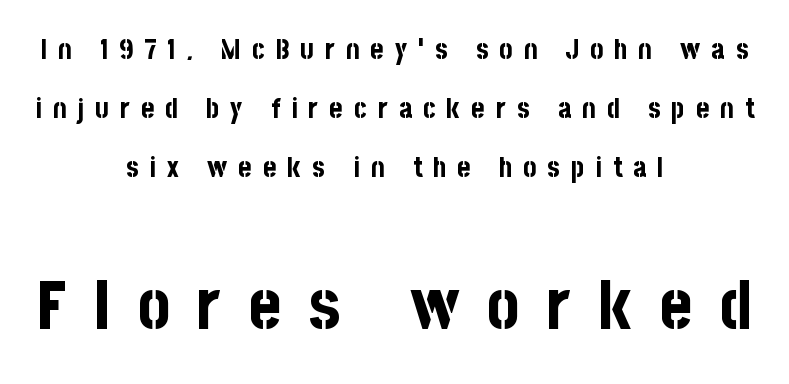
Q: Is the text bold? A: Yes.
Q: Is the text italic (slanted)? A: No, it is upright.
Q: Is the typeface a serif or a sans-serif typeface? A: Sans-serif.
Q: Is the text underlined? A: No.
Q: How is the paragraph aligned? A: Centered.
Q: Is the spacing between letters normal or unusually wide? A: Unusually wide.
Q: Is the spacing between lines tight, normal or loose? A: Loose.
Q: Which block of text is set in a larger size, the first (top) or the second (bottom)? A: The second (bottom) one.
Q: Width (condensed, normal, or wide)? A: Condensed.
Q: Stroke contrast? A: Low.
Q: x-height? A: Large.
Q: Monospaced? A: No.
